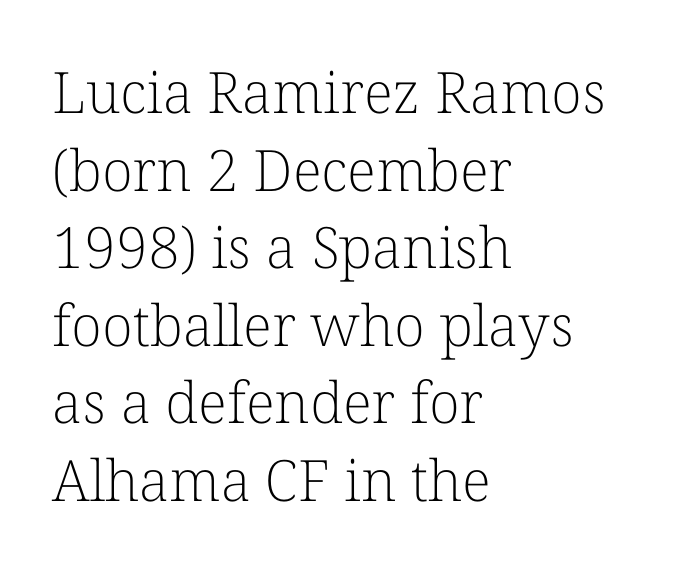
{"serif": "yes", "italic": "no", "bold": "no", "weight": "light", "width": "normal", "stroke_contrast": "low", "x_height": "medium", "monospaced": "no", "underline": "no", "align": "left", "line_spacing": "normal", "line_spacing_ratio": 1.36, "letter_spacing": "normal", "letter_spacing_em": 0.0, "glyph_px": 57}
